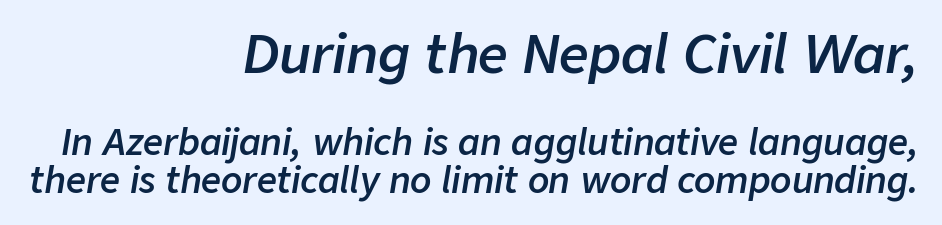
{"italic": "yes", "lean": "right", "slant_degrees": 9, "bold": "semi", "weight": "semibold", "width": "normal", "stroke_contrast": "low", "x_height": "medium", "monospaced": "no", "underline": "no", "align": "right", "line_spacing": "tight", "line_spacing_ratio": 1.08, "letter_spacing": "normal", "letter_spacing_em": 0.0, "larger_block": "first", "size_ratio": 1.49, "glyph_px": 52}
